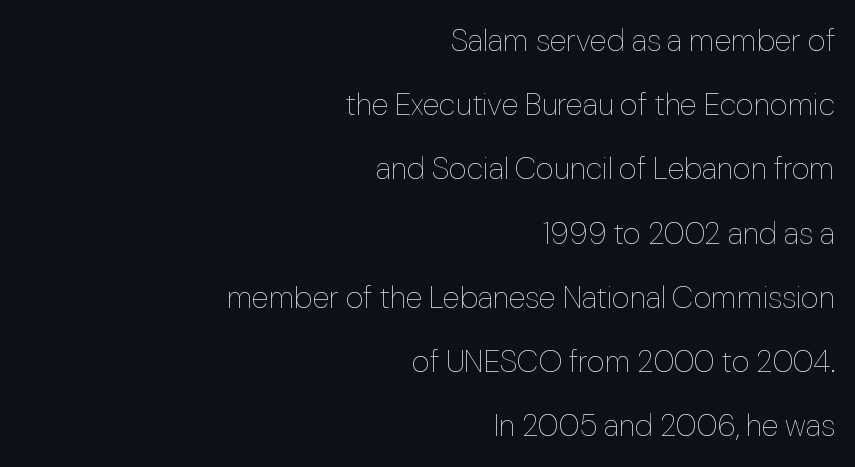
{"italic": "no", "bold": "no", "weight": "thin", "width": "normal", "stroke_contrast": "low", "x_height": "medium", "monospaced": "no", "underline": "no", "align": "right", "line_spacing": "loose", "line_spacing_ratio": 2.07, "letter_spacing": "normal", "letter_spacing_em": 0.0, "glyph_px": 31}
